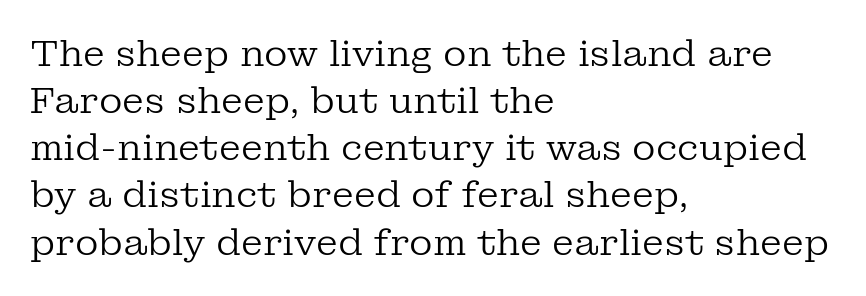
{"serif": "yes", "italic": "no", "bold": "no", "weight": "regular", "width": "normal", "stroke_contrast": "low", "x_height": "medium", "monospaced": "no", "underline": "no", "align": "left", "line_spacing": "normal", "line_spacing_ratio": 1.31, "letter_spacing": "normal", "letter_spacing_em": 0.0, "glyph_px": 36}
